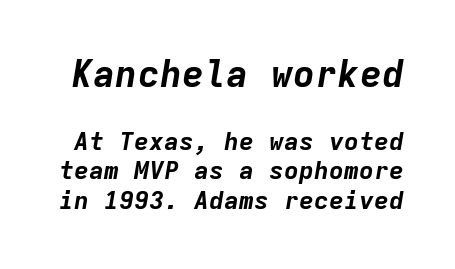
{"italic": "yes", "lean": "right", "slant_degrees": 9, "bold": "yes", "weight": "bold", "width": "normal", "stroke_contrast": "low", "x_height": "medium", "monospaced": "yes", "underline": "no", "line_spacing_ratio": 1.19, "letter_spacing": "normal", "letter_spacing_em": 0.0, "larger_block": "first", "size_ratio": 1.48, "glyph_px": 37}
